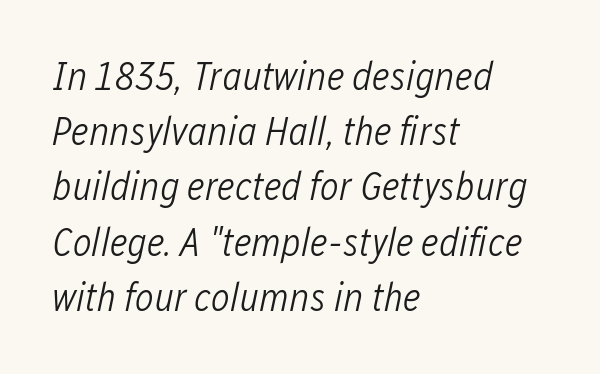
{"italic": "yes", "lean": "right", "slant_degrees": 12, "bold": "no", "weight": "light", "width": "condensed", "stroke_contrast": "low", "x_height": "medium", "monospaced": "no", "underline": "no", "align": "left", "line_spacing": "normal", "line_spacing_ratio": 1.38, "letter_spacing": "normal", "letter_spacing_em": 0.0, "glyph_px": 40}
